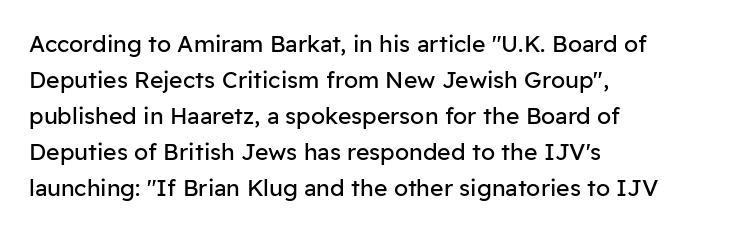
Q: Is the text bold? A: No.
Q: Is the text italic (slanted)? A: No, it is upright.
Q: Is the text underlined? A: No.
Q: How is the paragraph aligned? A: Left-aligned.
Q: Is the spacing between letters normal or unusually wide? A: Normal.
Q: Is the spacing between lines tight, normal or loose? A: Normal.
